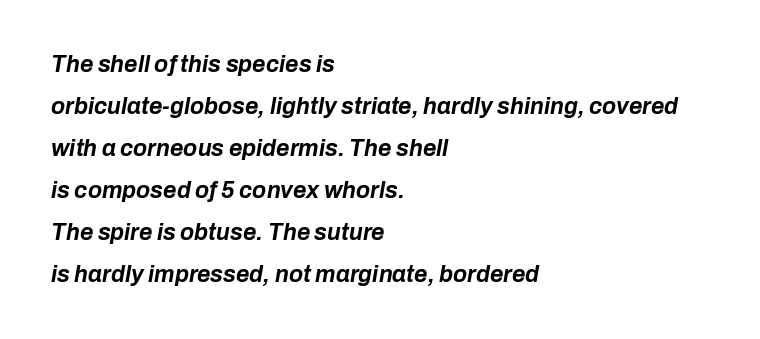
The image shows 23 px bold type, italic (leaning right); set left-aligned, line spacing 1.83x, normal letter spacing, not underlined.
